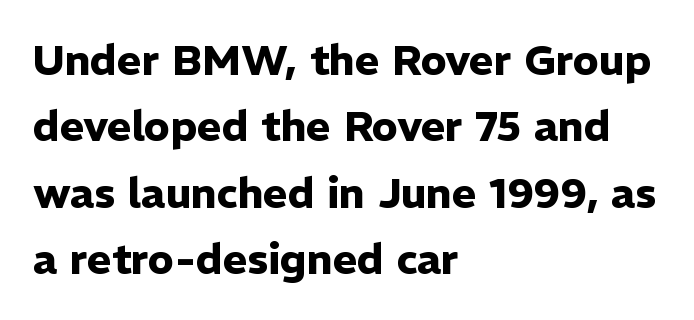
Q: Is the text bold? A: Yes.
Q: Is the text italic (slanted)? A: No, it is upright.
Q: Is the typeface a serif or a sans-serif typeface? A: Sans-serif.
Q: Is the text underlined? A: No.
Q: How is the paragraph aligned? A: Left-aligned.
Q: Is the spacing between letters normal or unusually wide? A: Normal.
Q: Is the spacing between lines tight, normal or loose? A: Normal.
Q: Width (condensed, normal, or wide)? A: Normal.
Q: Stroke contrast? A: Low.
Q: x-height? A: Medium.
Q: Monospaced? A: No.
